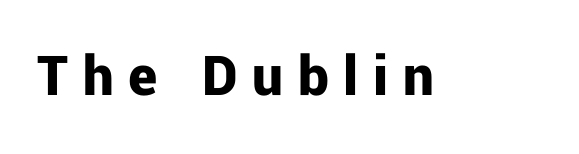
The image shows 61 px bold sans-serif type, upright; set unusually wide letter spacing (+0.24 em), not underlined; low stroke contrast and a medium x-height.
